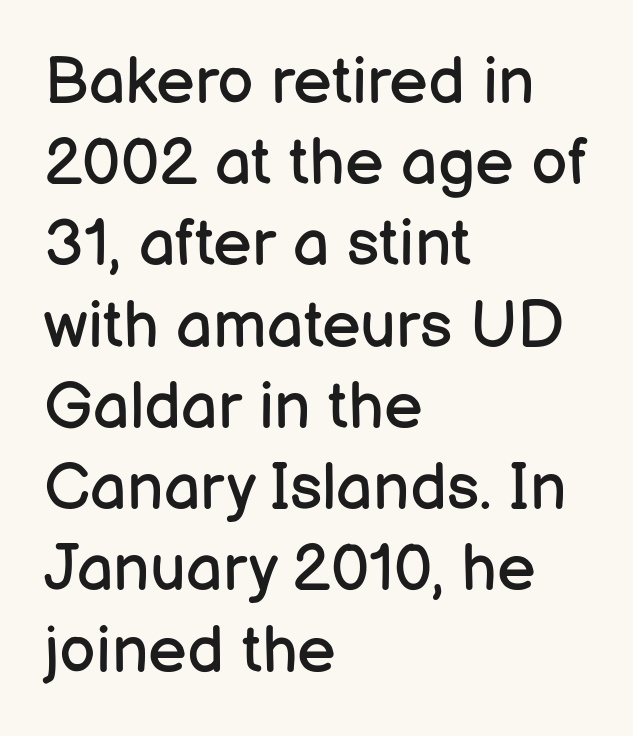
Is there any slant? The stems are plumb. Do the characters align in a grid? No, the font is proportional. Is this a heavy cut? Hardly; it is regular or lighter. In terms of letterform style, serifs are entirely absent. Inter-character spacing is left at the font's built-in metrics.
